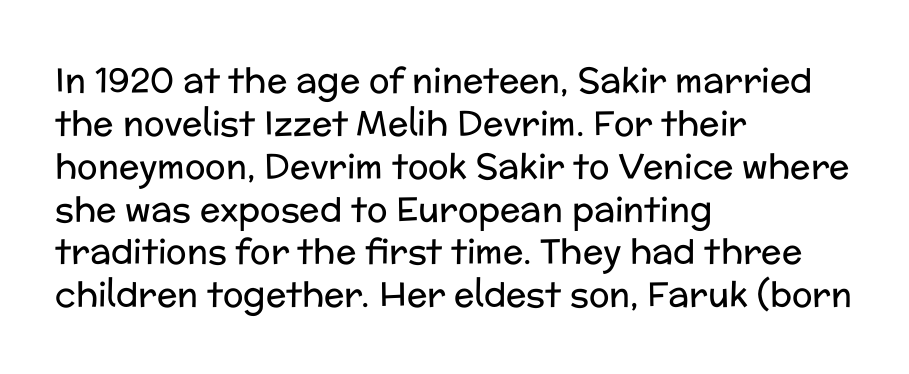
{"serif": "no", "italic": "no", "bold": "no", "weight": "regular", "width": "normal", "stroke_contrast": "low", "x_height": "medium", "monospaced": "no", "underline": "no", "align": "left", "line_spacing": "normal", "line_spacing_ratio": 1.26, "letter_spacing": "normal", "letter_spacing_em": 0.0, "glyph_px": 34}
